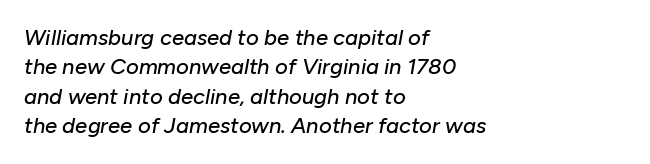
Q: Is the text italic (slanted)? A: Yes, it leans right by about 10 degrees.
Q: Is the text underlined? A: No.
Q: How is the paragraph aligned? A: Left-aligned.
Q: Is the spacing between letters normal or unusually wide? A: Normal.
Q: Is the spacing between lines tight, normal or loose? A: Normal.
